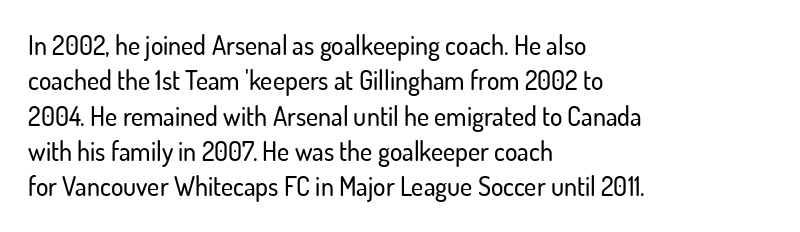
The image shows 26 px text type, upright; set left-aligned, normal line spacing (1.36x), normal letter spacing, not underlined.
